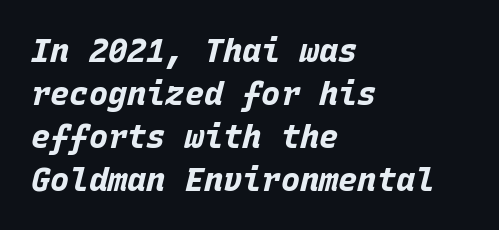
The image shows 32 px bold type, italic (leaning right), monospaced; set left-aligned, normal line spacing (1.34x), normal letter spacing, not underlined; low stroke contrast and a large x-height.
